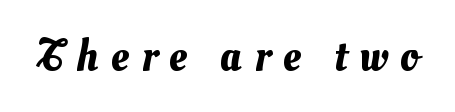
{"width": "normal", "stroke_contrast": "medium", "x_height": "small", "monospaced": "no", "underline": "no", "letter_spacing": "wide", "letter_spacing_em": 0.27, "glyph_px": 45}
